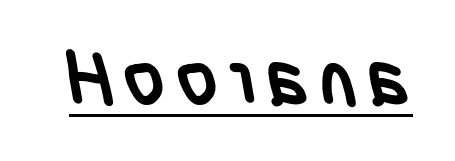
{"serif": "no", "bold": "yes", "weight": "semibold", "width": "condensed", "stroke_contrast": "low", "x_height": "large", "monospaced": "no", "underline": "yes", "glyph_px": 74}
